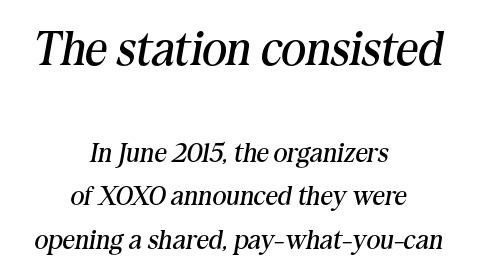
Compared with a typical body face, this is equally light or lighter still. A student would call this center alignment; a typographer would say set centered. These lines are rendered in a variable-pitch font. Check where the strokes stop: tiny serifs finish them off.
